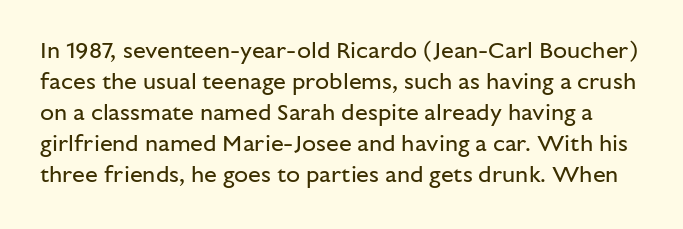
{"italic": "no", "bold": "no", "underline": "no", "line_spacing": "normal", "line_spacing_ratio": 1.35, "letter_spacing": "normal", "letter_spacing_em": 0.0, "glyph_px": 23}
